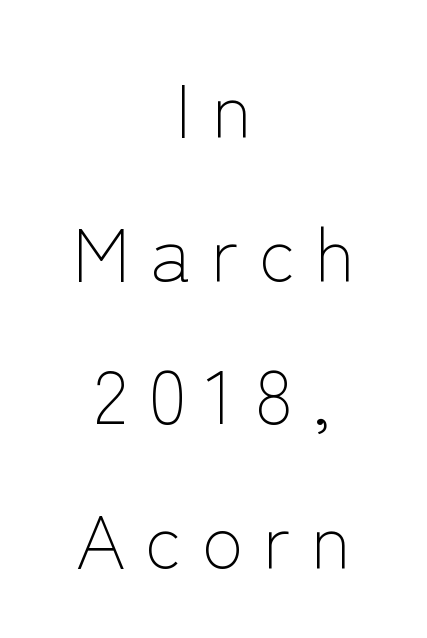
{"serif": "no", "italic": "no", "bold": "no", "weight": "light", "width": "normal", "stroke_contrast": "low", "x_height": "medium", "monospaced": "no", "underline": "no", "align": "center", "line_spacing_ratio": 1.89, "letter_spacing": "wide", "letter_spacing_em": 0.26, "glyph_px": 76}
